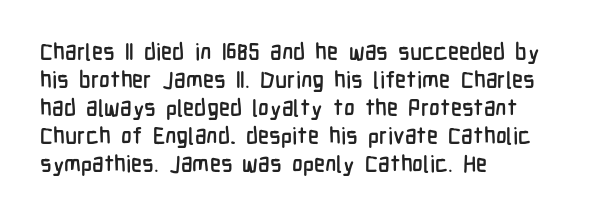
The image shows 23 px text type, upright; set left-aligned, line spacing 1.22x, normal letter spacing, not underlined.
